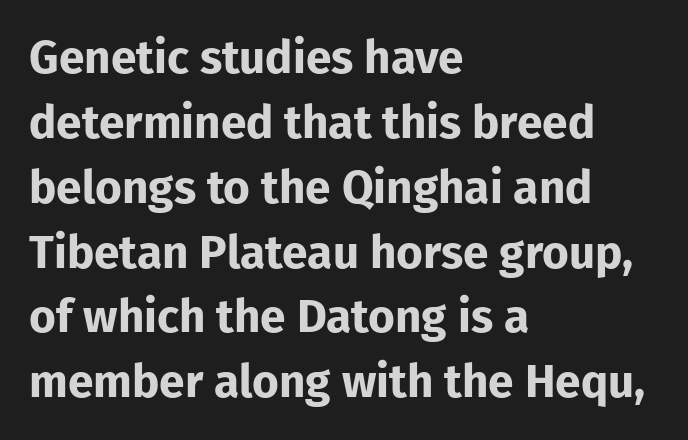
{"serif": "no", "italic": "no", "bold": "yes", "weight": "bold", "width": "normal", "stroke_contrast": "low", "x_height": "medium", "monospaced": "no", "underline": "no", "align": "left", "line_spacing": "normal", "line_spacing_ratio": 1.41, "letter_spacing": "normal", "letter_spacing_em": 0.0, "glyph_px": 46}
